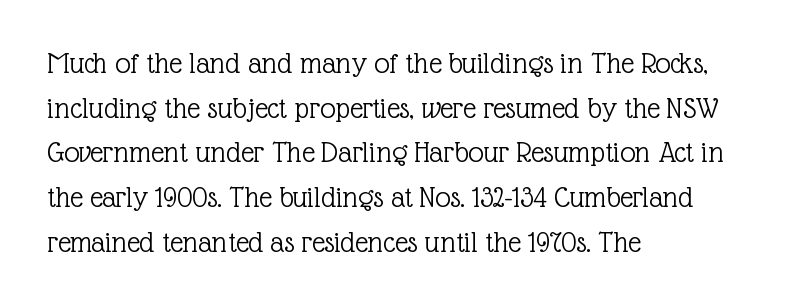
The image shows 31 px light serif type, upright; set left-aligned, normal line spacing (1.44x), normal letter spacing, not underlined; a medium x-height.
